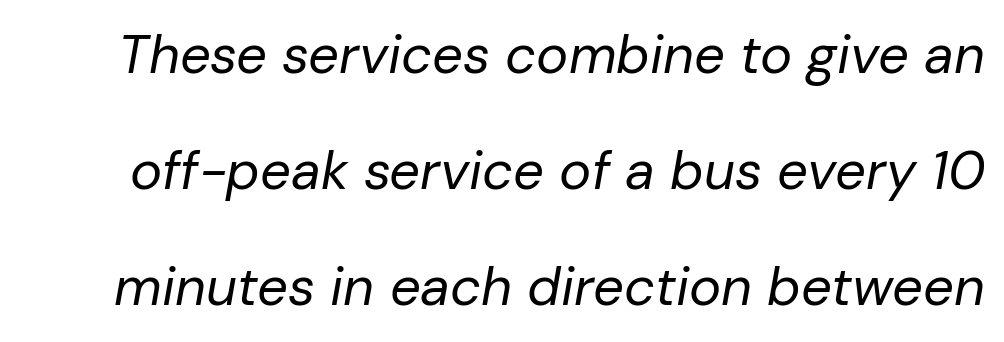
Q: Is the text bold? A: No.
Q: Is the text italic (slanted)? A: Yes, it leans right by about 10 degrees.
Q: Is the text underlined? A: No.
Q: Is the spacing between letters normal or unusually wide? A: Normal.
Q: Is the spacing between lines tight, normal or loose? A: Loose.
Q: Width (condensed, normal, or wide)? A: Normal.
Q: Stroke contrast? A: Low.
Q: x-height? A: Medium.
Q: Monospaced? A: No.
